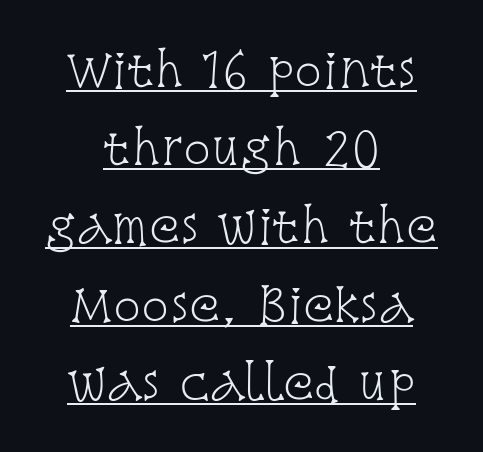
Q: Is the text bold? A: No.
Q: Is the text italic (slanted)? A: No, it is upright.
Q: Is the typeface a serif or a sans-serif typeface? A: Serif.
Q: Is the text underlined? A: Yes.
Q: How is the paragraph aligned? A: Centered.
Q: Is the spacing between letters normal or unusually wide? A: Normal.
Q: Is the spacing between lines tight, normal or loose? A: Normal.
Q: Width (condensed, normal, or wide)? A: Condensed.
Q: Stroke contrast? A: Low.
Q: x-height? A: Large.
Q: Monospaced? A: No.
